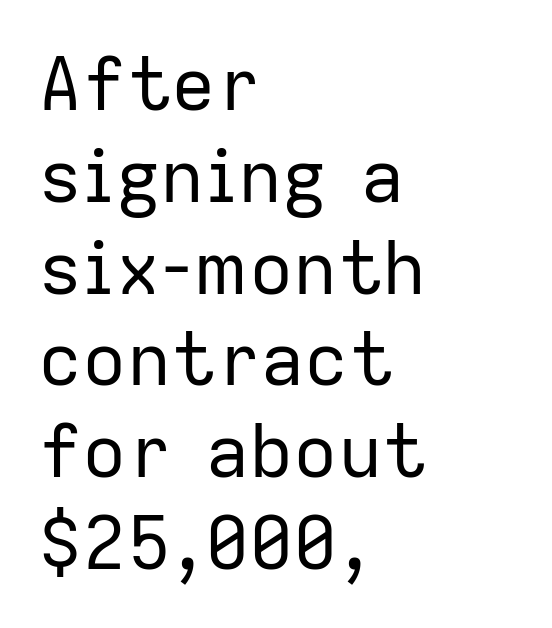
Q: Is the text bold? A: No.
Q: Is the text italic (slanted)? A: No, it is upright.
Q: Is the typeface a serif or a sans-serif typeface? A: Sans-serif.
Q: Is the text underlined? A: No.
Q: How is the paragraph aligned? A: Left-aligned.
Q: Is the spacing between letters normal or unusually wide? A: Normal.
Q: Width (condensed, normal, or wide)? A: Normal.
Q: Stroke contrast? A: Low.
Q: x-height? A: Medium.
Q: Monospaced? A: No.
